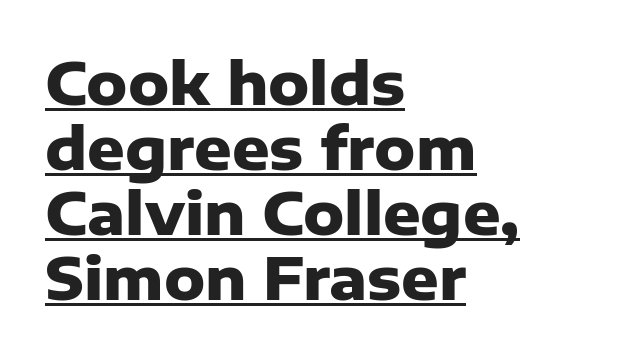
Compared with typical paragraphs, the rows here are closer together. Students, observe the line beneath the letters — that is underlining. Every stem runs plumb, perpendicular to the baseline. Casual observation: everything's shoved over to the left. As a designer I'd log this as weight 700, bold.
